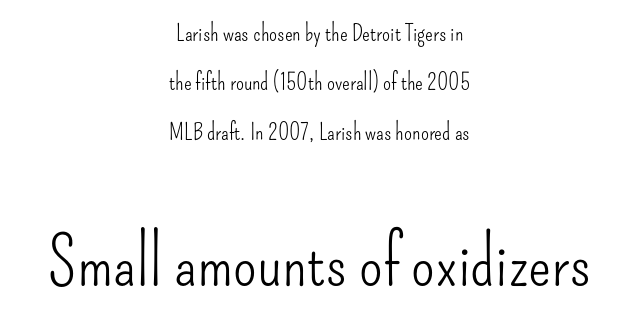
The image shows 68 px light, condensed sans-serif type, upright; set centered, loose line spacing (2.15x), normal letter spacing, not underlined; the second (bottom) block is 2.96x larger; low stroke contrast and a small x-height.
